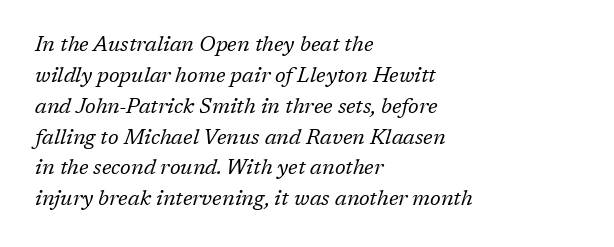
Just letters on the line, the space beneath them empty. The strokes are not fattened; the text isn't bold. Look at the tracking — it's just the regular setting, nothing added. The ragged edge is on the right, which tells us the setting is flush left. The font's italic variant was chosen for this text. The designer left line spacing at the default.
